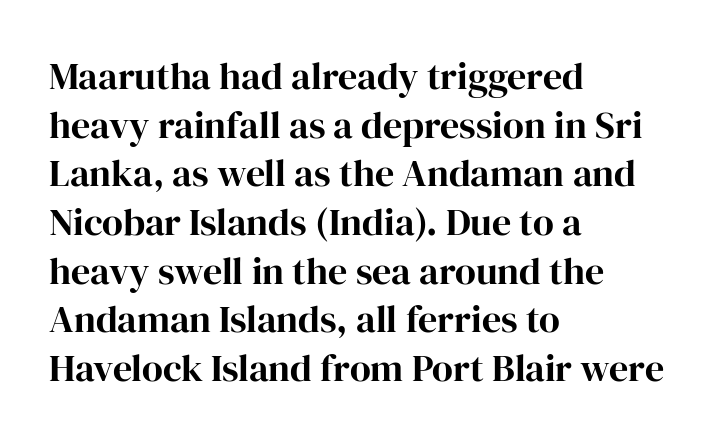
{"serif": "yes", "italic": "no", "width": "normal", "stroke_contrast": "high", "x_height": "medium", "monospaced": "no", "underline": "no", "align": "left", "line_spacing": "normal", "line_spacing_ratio": 1.28, "letter_spacing": "normal", "letter_spacing_em": 0.0, "glyph_px": 38}
